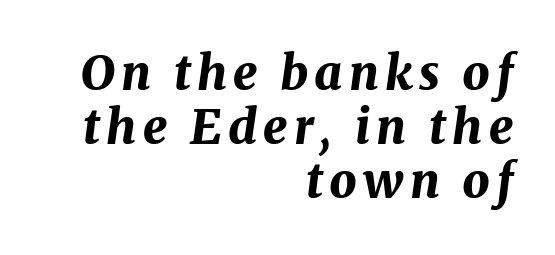
Glance below the letters and you will spot only blank space. Each letter keeps its own natural width here, so spacing adapts to shape. Is the block centered? No — it sits flush against the right margin. If you measured baseline to baseline, you'd find a short distance. Slant detected: the letters are inclined. In terms of weight, the rendering is a true, heavy bold.
